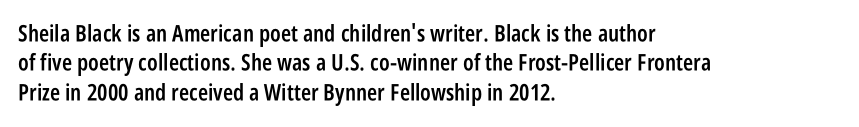
Q: Is the text bold? A: Semi-bold.
Q: Is the text italic (slanted)? A: No, it is upright.
Q: Is the text underlined? A: No.
Q: How is the paragraph aligned? A: Left-aligned.
Q: Is the spacing between letters normal or unusually wide? A: Normal.
Q: Is the spacing between lines tight, normal or loose? A: Normal.
